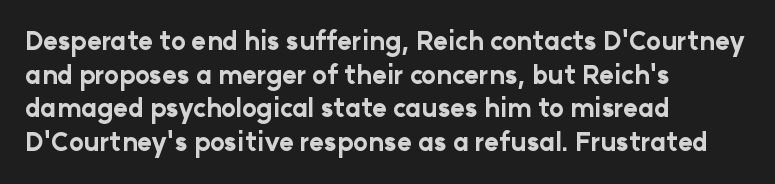
Q: Is the text bold? A: Yes.
Q: Is the text italic (slanted)? A: No, it is upright.
Q: Is the text underlined? A: No.
Q: How is the paragraph aligned? A: Left-aligned.
Q: Is the spacing between letters normal or unusually wide? A: Normal.
Q: Is the spacing between lines tight, normal or loose? A: Normal.
